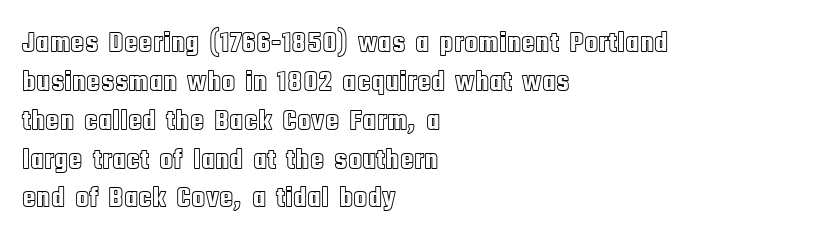
Q: Is the text italic (slanted)? A: No, it is upright.
Q: Is the text underlined? A: No.
Q: How is the paragraph aligned? A: Left-aligned.
Q: Is the spacing between letters normal or unusually wide? A: Normal.
Q: Is the spacing between lines tight, normal or loose? A: Normal.
Q: Width (condensed, normal, or wide)? A: Condensed.
Q: x-height? A: Large.
Q: Monospaced? A: No.
